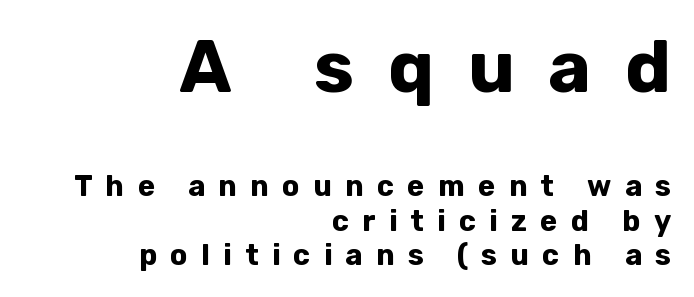
The image shows 73 px bold sans-serif type, upright; set right-aligned, line spacing 1.19x, unusually wide letter spacing (+0.46 em), not underlined; the first (top) block is 2.52x larger; low stroke contrast and a medium x-height.
